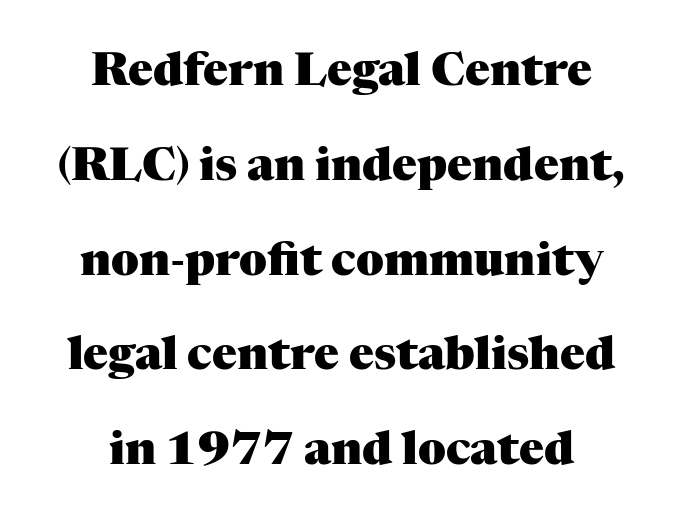
Underline: absent. The passage shown is typed in a proportional face where columns would drift. Does the leading feel generous? Absolutely, it's lavish. On the weight axis this lands at bold, roughly 700. Yep, those are serifs on the letters. These lines keep a tight, regular rhythm from letter to letter.
